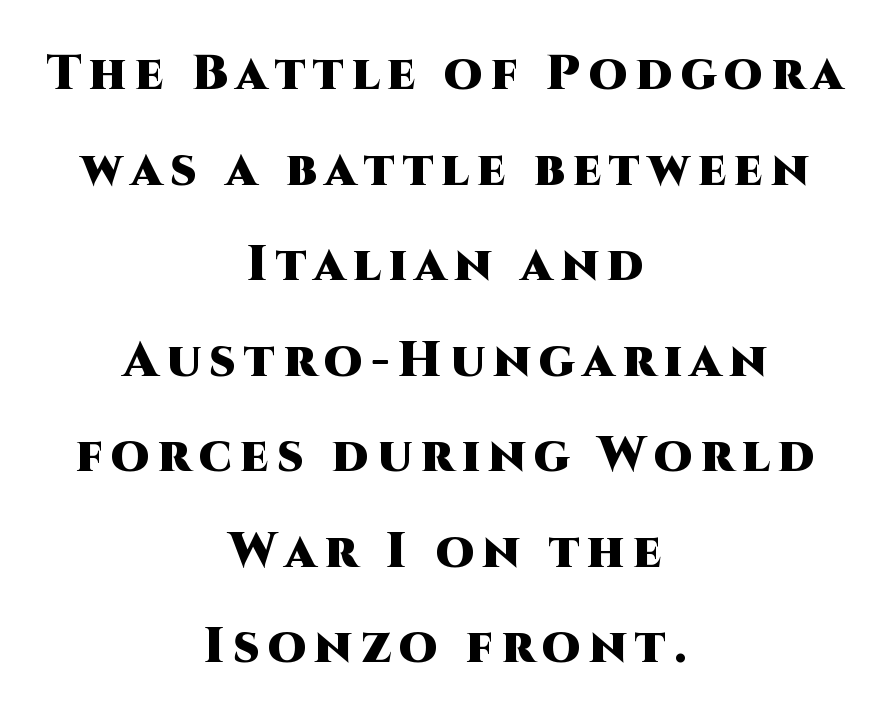
{"serif": "no", "italic": "no", "bold": "yes", "weight": "heavy", "width": "normal", "stroke_contrast": "high", "x_height": "large", "monospaced": "no", "underline": "no", "align": "center", "line_spacing": "loose", "line_spacing_ratio": 1.95, "glyph_px": 49}
